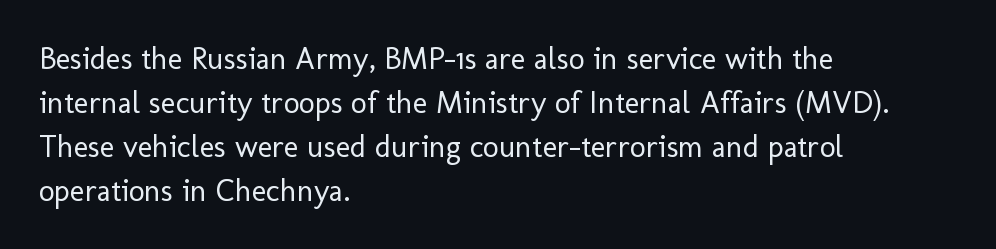
The vertical gap from one line to the next is medium. I'd call this a sans setting — the letters go barefoot. Horizontal alignment here is leftward, the default for most running prose. Has an underline been added? It has not. Tracking value appears to be zero — textbook default spacing.
